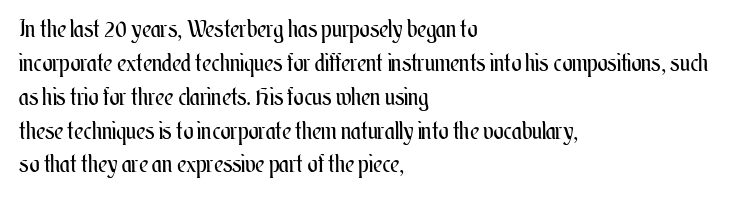
{"italic": "no", "bold": "no", "underline": "no", "align": "left", "line_spacing": "normal", "line_spacing_ratio": 1.41, "letter_spacing": "normal", "letter_spacing_em": 0.0, "glyph_px": 24}
